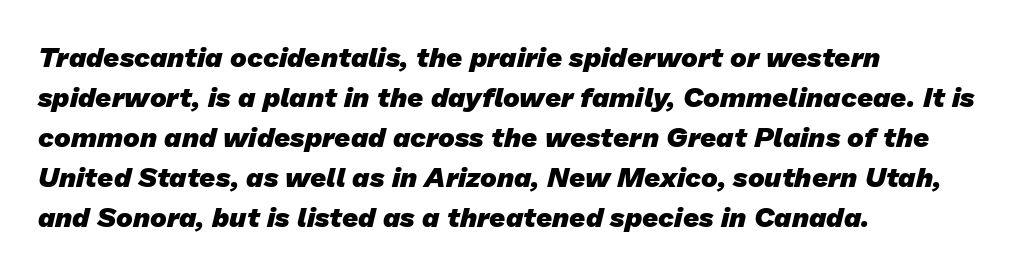
Q: Is the text bold? A: Yes.
Q: Is the typeface a serif or a sans-serif typeface? A: Sans-serif.
Q: Is the text underlined? A: No.
Q: How is the paragraph aligned? A: Left-aligned.
Q: Is the spacing between letters normal or unusually wide? A: Normal.
Q: Is the spacing between lines tight, normal or loose? A: Normal.
Q: Width (condensed, normal, or wide)? A: Normal.
Q: Stroke contrast? A: Low.
Q: x-height? A: Medium.
Q: Monospaced? A: No.
